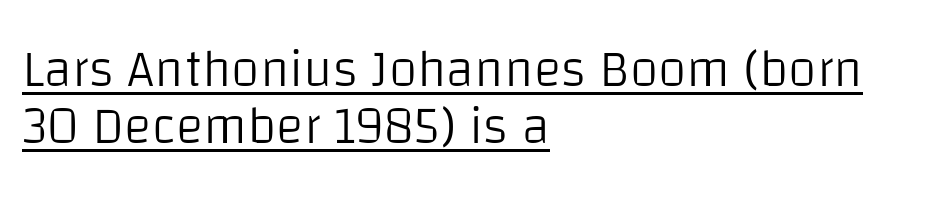
The image shows 52 px light sans-serif type, upright; set left-aligned, tight line spacing (1.1x), normal letter spacing, underlined; low stroke contrast and a large x-height.
